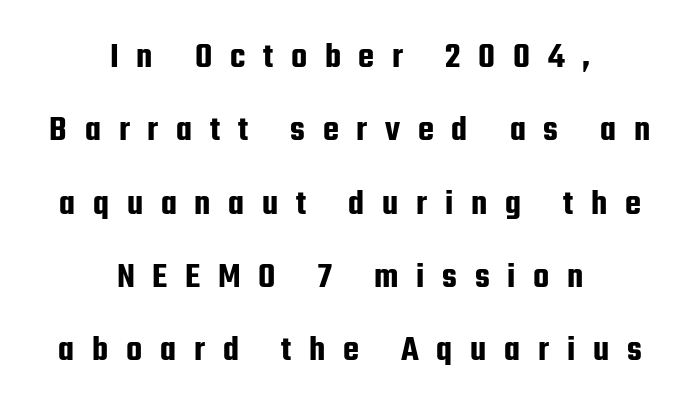
Words appear elongated and porous because spacing is wide. Regarding leading, the lines here are spaced well apart. Where is the straight margin? There isn't one; the lines are centered. In terms of posture, this sample is upright.
